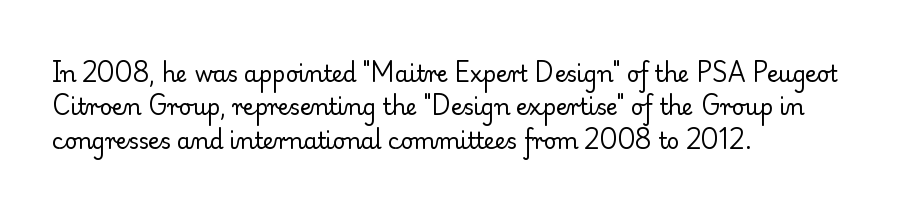
Summary of vertical rhythm: regular, with standard interline spacing. No extra ink here — the face is not bold. Quick note: not italic, upright. Horizontal alignment here is leftward, the default for most running prose.
